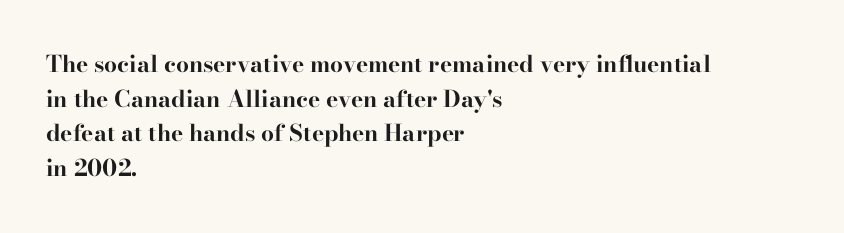
Every stem runs plumb, perpendicular to the baseline. The typesetting leans heavy: a genuine bold. Anything drawn beneath the words? Only blank space. The paragraph shown leans on its left margin. In terms of letterspacing, this is plain default setting. The space between consecutive lines is moderate.
